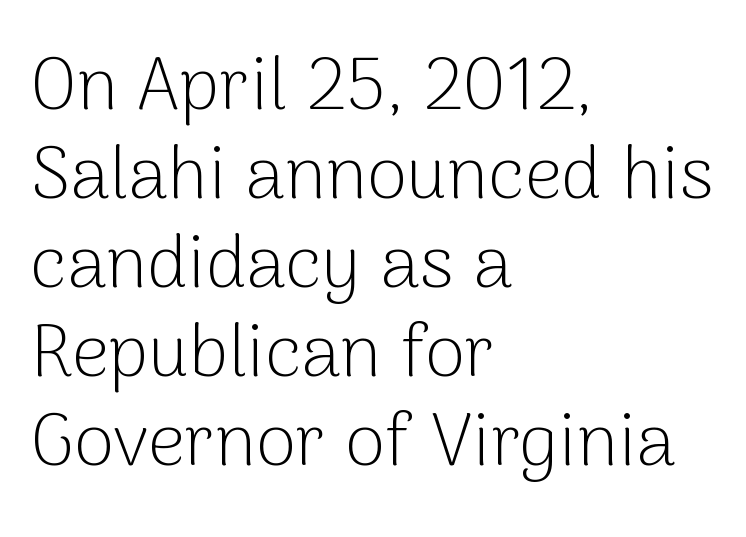
The image shows 73 px light sans-serif type, upright; set left-aligned, line spacing 1.22x, normal letter spacing, not underlined; low stroke contrast and a medium x-height.
